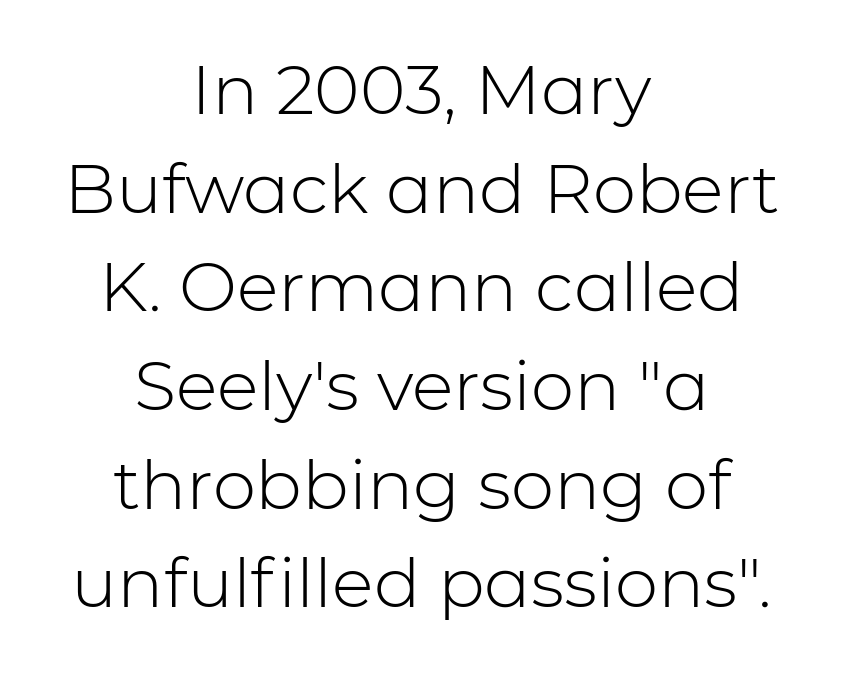
Q: Is the text bold? A: No.
Q: Is the text italic (slanted)? A: No, it is upright.
Q: Is the typeface a serif or a sans-serif typeface? A: Sans-serif.
Q: Is the text underlined? A: No.
Q: How is the paragraph aligned? A: Centered.
Q: Is the spacing between letters normal or unusually wide? A: Normal.
Q: Is the spacing between lines tight, normal or loose? A: Normal.
Q: Width (condensed, normal, or wide)? A: Normal.
Q: Stroke contrast? A: Low.
Q: x-height? A: Medium.
Q: Monospaced? A: No.
